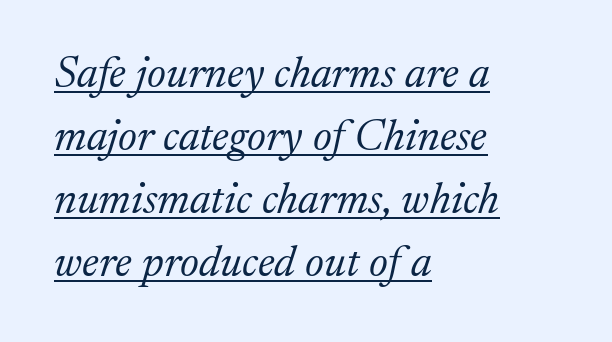
{"serif": "yes", "italic": "yes", "lean": "right", "slant_degrees": 17, "bold": "no", "weight": "light", "width": "normal", "stroke_contrast": "medium", "x_height": "medium", "monospaced": "no", "underline": "yes", "align": "left", "line_spacing": "normal", "line_spacing_ratio": 1.43, "letter_spacing": "normal", "letter_spacing_em": 0.0, "glyph_px": 44}
